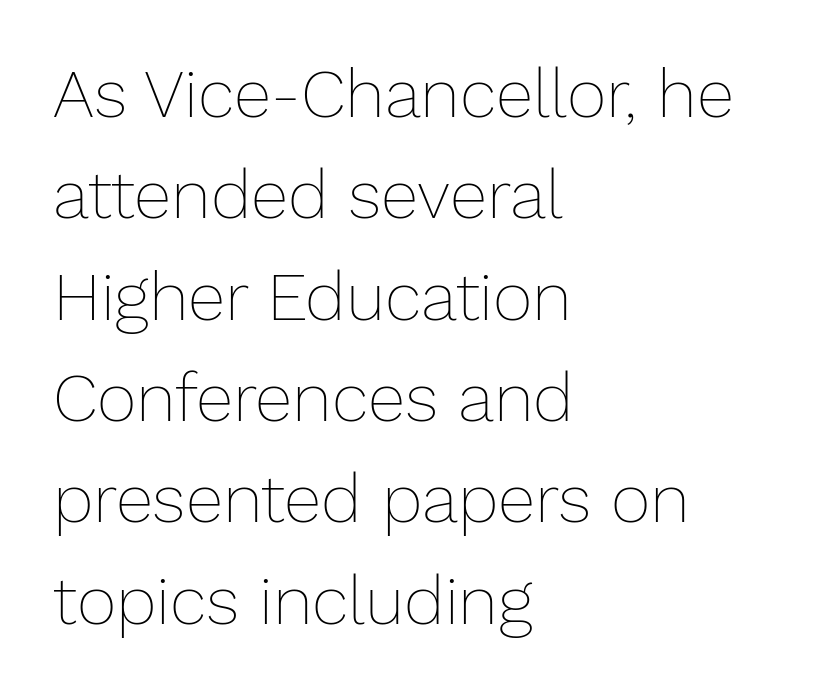
{"italic": "no", "bold": "no", "weight": "thin", "width": "normal", "stroke_contrast": "low", "x_height": "medium", "monospaced": "no", "underline": "no", "align": "left", "line_spacing": "normal", "line_spacing_ratio": 1.49, "letter_spacing": "normal", "letter_spacing_em": 0.0, "glyph_px": 68}
